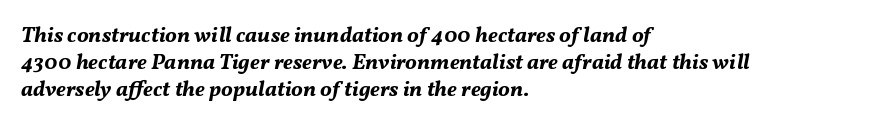
The type is set solid horizontally, with unmodified tracking. A typesetter would mark this as italic. The passage shown is emphatically bold. The text block is weighted toward the left margin, trailing off unevenly rightward.
